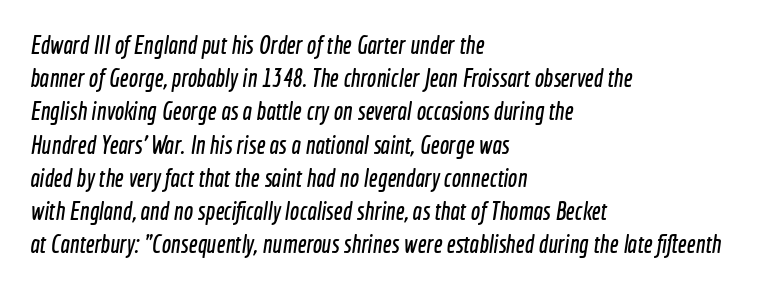
The image shows 25 px text type; set left-aligned, normal line spacing (1.33x), normal letter spacing, not underlined.
